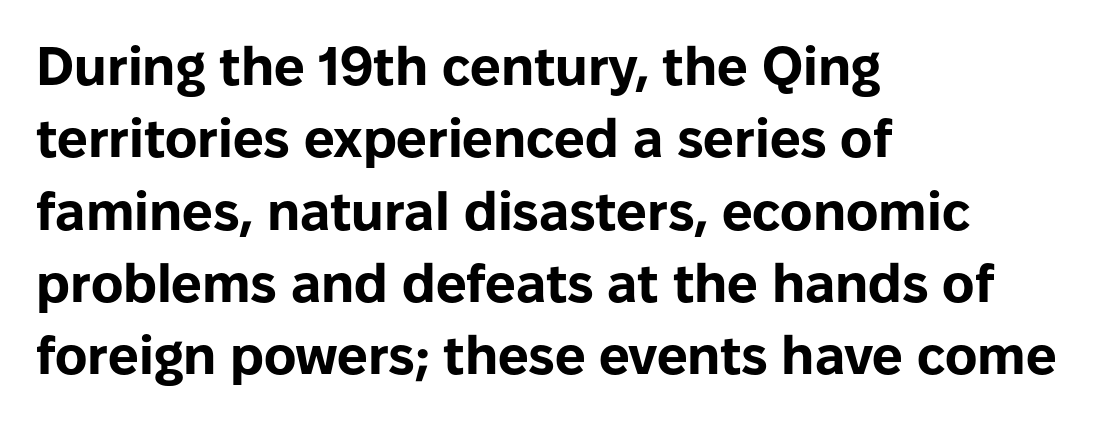
{"serif": "no", "italic": "no", "bold": "yes", "weight": "bold", "width": "normal", "stroke_contrast": "low", "x_height": "medium", "monospaced": "no", "underline": "no", "align": "left", "line_spacing": "normal", "line_spacing_ratio": 1.34, "letter_spacing": "normal", "letter_spacing_em": 0.0, "glyph_px": 54}
